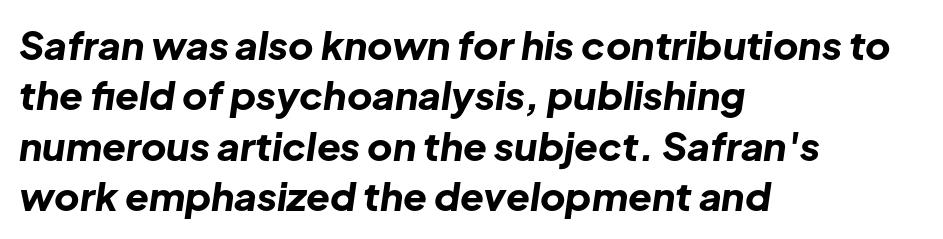
The image shows 39 px bold type, italic (leaning right); set left-aligned, normal line spacing (1.29x), normal letter spacing, not underlined; low stroke contrast and a medium x-height.
